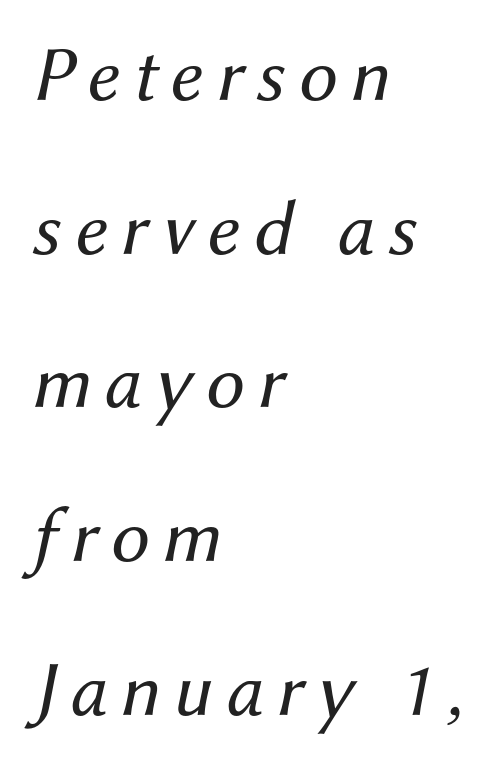
The image shows 78 px regular-weight type, italic (leaning right); set left-aligned, loose line spacing (1.97x), not underlined; medium stroke contrast and a medium x-height.
